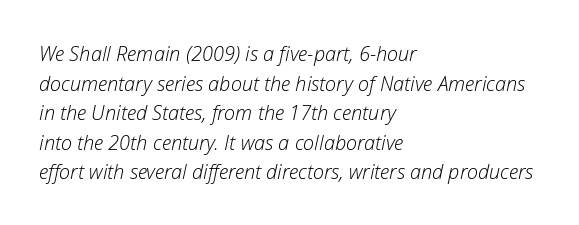
The image shows 20 px text type, italic (leaning right); set left-aligned, normal line spacing (1.48x), normal letter spacing, not underlined.
